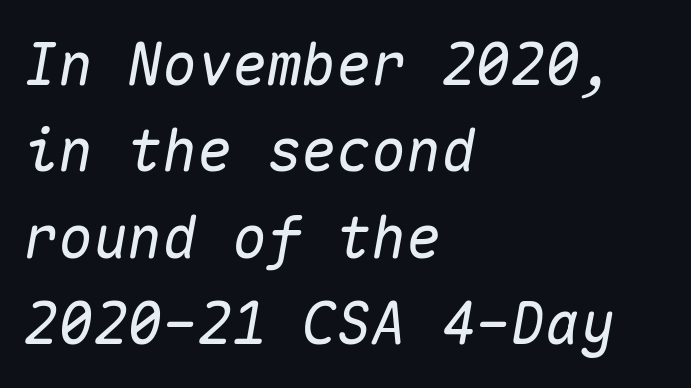
{"italic": "yes", "lean": "right", "slant_degrees": 10, "width": "normal", "stroke_contrast": "medium", "x_height": "medium", "monospaced": "yes", "underline": "no", "align": "left", "line_spacing": "normal", "line_spacing_ratio": 1.49, "letter_spacing": "normal", "letter_spacing_em": 0.0, "glyph_px": 58}
